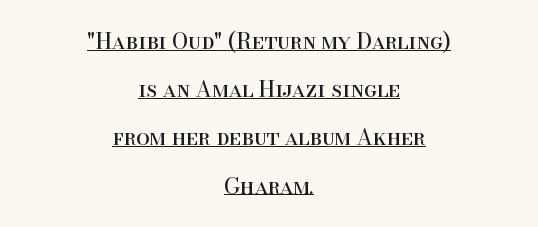
Q: Is the text bold? A: No.
Q: Is the text italic (slanted)? A: No, it is upright.
Q: Is the text underlined? A: Yes.
Q: How is the paragraph aligned? A: Centered.
Q: Is the spacing between letters normal or unusually wide? A: Normal.
Q: Is the spacing between lines tight, normal or loose? A: Loose.
